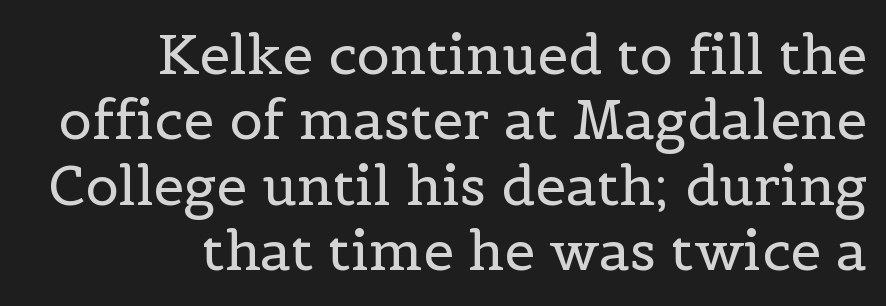
If you drew a line through each stem, it would be perfectly vertical. Are there feet on the stems? There are — it's a serif. Each word holds together tightly as a unit, with standard inter-letter gaps. These lines stack with their right ends in a neat column. Here the designer chose a conventional face with non-uniform glyph widths.
